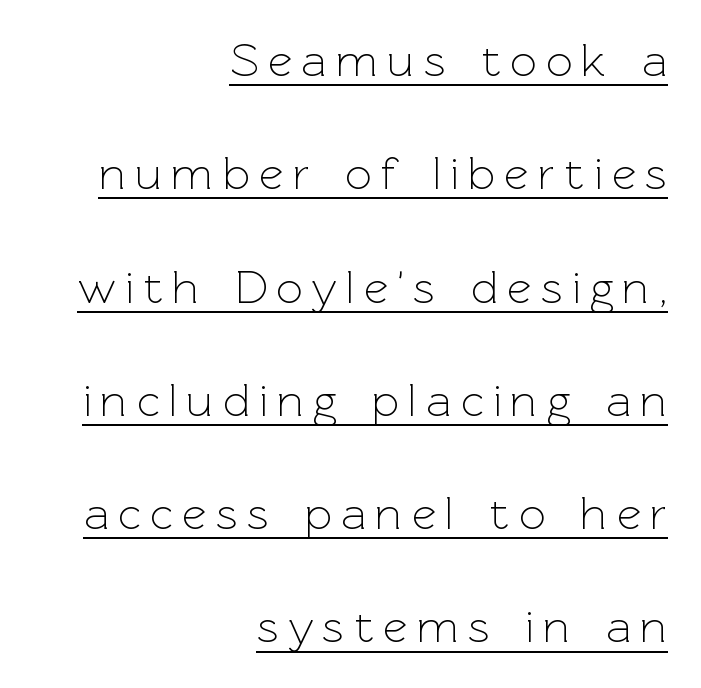
Q: Is the text bold? A: No.
Q: Is the text italic (slanted)? A: No, it is upright.
Q: Is the typeface a serif or a sans-serif typeface? A: Sans-serif.
Q: Is the text underlined? A: Yes.
Q: How is the paragraph aligned? A: Right-aligned.
Q: Is the spacing between letters normal or unusually wide? A: Unusually wide.
Q: Is the spacing between lines tight, normal or loose? A: Loose.
Q: Width (condensed, normal, or wide)? A: Normal.
Q: x-height? A: Medium.
Q: Monospaced? A: No.
